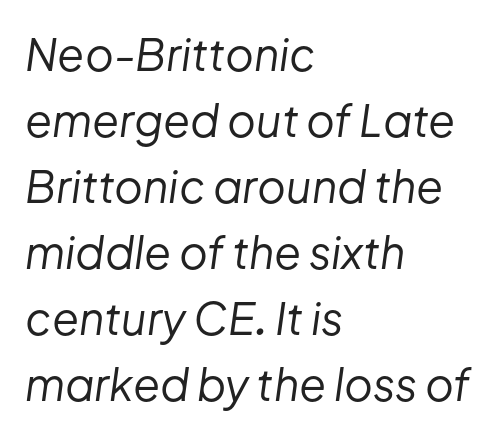
The image shows 44 px regular-weight type, italic (leaning right); set left-aligned, normal line spacing (1.5x), normal letter spacing, not underlined; low stroke contrast and a medium x-height.
